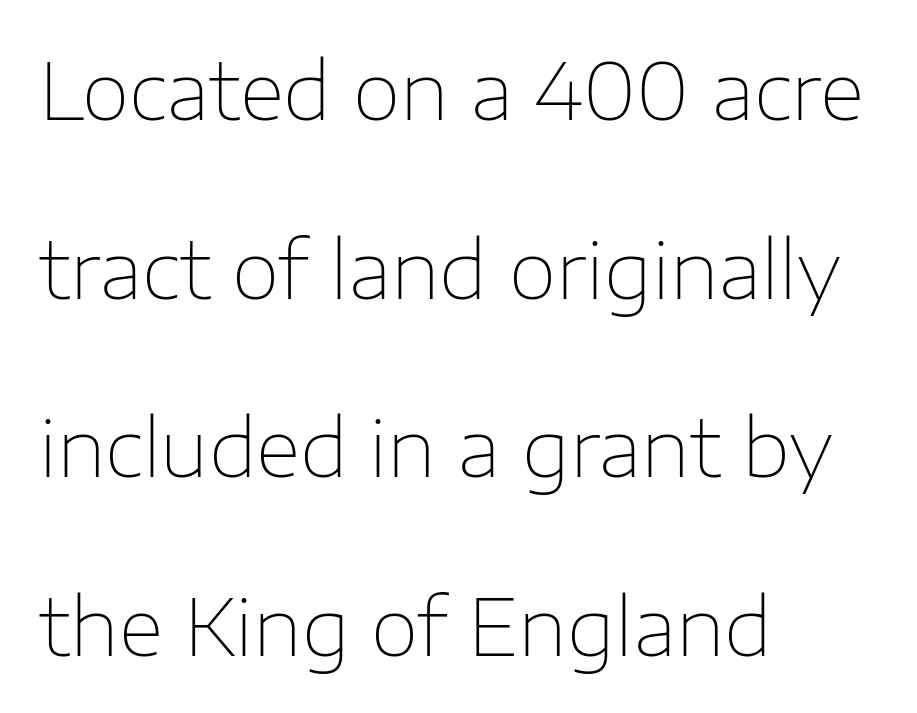
Q: Is the text bold? A: No.
Q: Is the text italic (slanted)? A: No, it is upright.
Q: Is the typeface a serif or a sans-serif typeface? A: Sans-serif.
Q: Is the text underlined? A: No.
Q: How is the paragraph aligned? A: Left-aligned.
Q: Is the spacing between letters normal or unusually wide? A: Normal.
Q: Is the spacing between lines tight, normal or loose? A: Loose.
Q: Width (condensed, normal, or wide)? A: Normal.
Q: Stroke contrast? A: Low.
Q: x-height? A: Medium.
Q: Monospaced? A: No.
